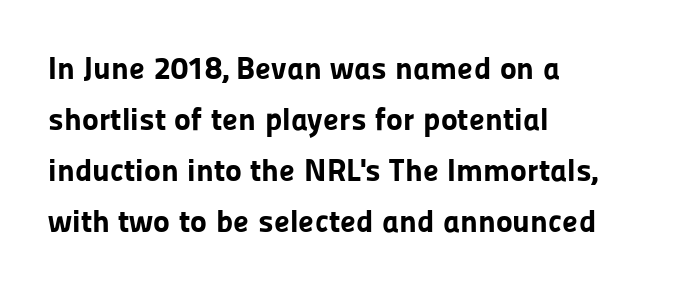
Q: Is the text bold? A: Yes.
Q: Is the text italic (slanted)? A: No, it is upright.
Q: Is the typeface a serif or a sans-serif typeface? A: Sans-serif.
Q: Is the text underlined? A: No.
Q: How is the paragraph aligned? A: Left-aligned.
Q: Is the spacing between letters normal or unusually wide? A: Normal.
Q: Is the spacing between lines tight, normal or loose? A: Normal.
Q: Width (condensed, normal, or wide)? A: Normal.
Q: Stroke contrast? A: Low.
Q: x-height? A: Medium.
Q: Monospaced? A: No.
